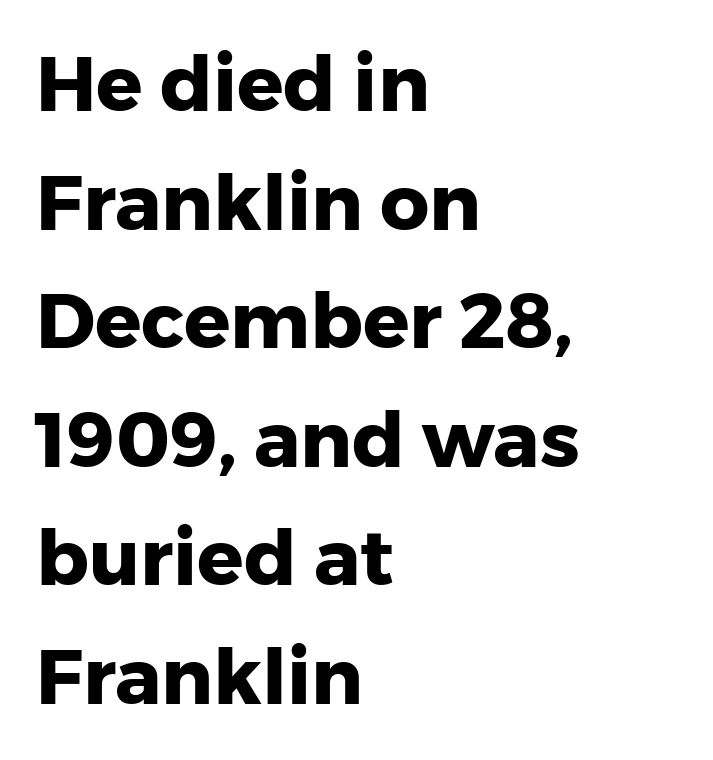
Compared with an ordinary text face, these strokes are far heavier — a full bold. Letters rest on an invisible, unmarked baseline. The letters sit at their default tracking, neither squeezed nor spread. The face used here is proportionally spaced, like ordinary book or web type. Posture: vertical. Does the leading feel generous? No, just average.
